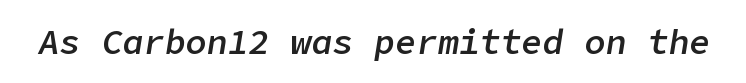
Q: Is the text bold? A: Semi-bold.
Q: Is the text italic (slanted)? A: Yes, it leans right by about 9 degrees.
Q: Is the text underlined? A: No.
Q: Is the spacing between letters normal or unusually wide? A: Normal.
Q: Width (condensed, normal, or wide)? A: Normal.
Q: Stroke contrast? A: Low.
Q: x-height? A: Medium.
